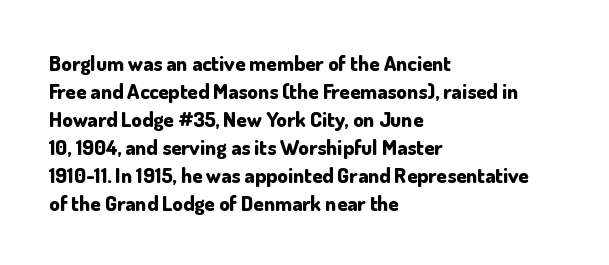
{"italic": "no", "bold": "yes", "underline": "no", "align": "left", "line_spacing": "normal", "line_spacing_ratio": 1.33, "letter_spacing": "normal", "letter_spacing_em": 0.0, "glyph_px": 21}
